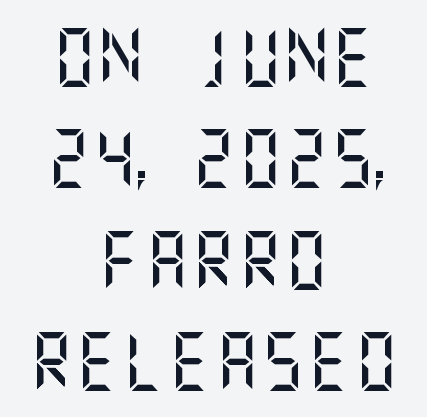
These lines keep a tight, regular rhythm from letter to letter. The axis of the letterforms is exactly vertical. Short and long lines alike share a common midpoint. The face used here is a sans, in the tradition of grotesques and geometrics. Underlining? Definitely not there.
